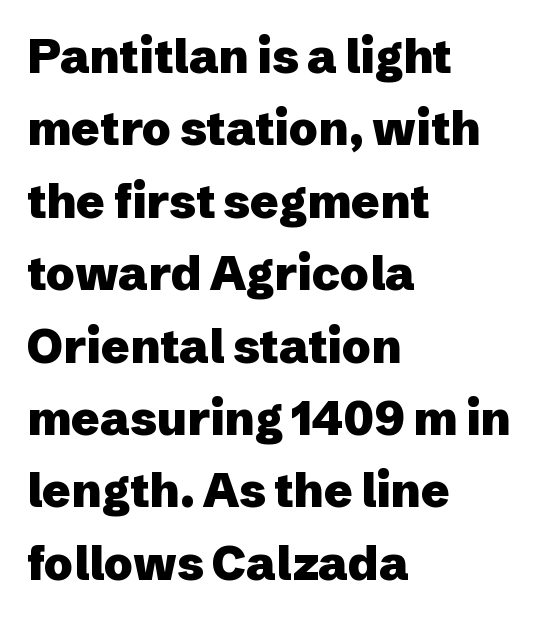
{"serif": "no", "italic": "no", "bold": "yes", "weight": "heavy", "width": "normal", "stroke_contrast": "low", "x_height": "medium", "monospaced": "no", "underline": "no", "align": "left", "line_spacing": "normal", "line_spacing_ratio": 1.54, "letter_spacing": "normal", "letter_spacing_em": 0.0, "glyph_px": 47}
